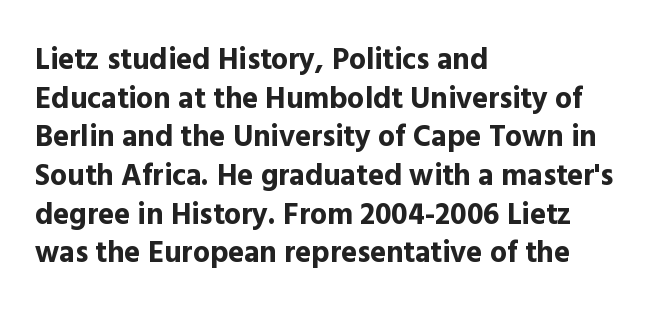
Q: Is the text bold? A: Yes.
Q: Is the text italic (slanted)? A: No, it is upright.
Q: Is the typeface a serif or a sans-serif typeface? A: Sans-serif.
Q: Is the text underlined? A: No.
Q: How is the paragraph aligned? A: Left-aligned.
Q: Is the spacing between letters normal or unusually wide? A: Normal.
Q: Is the spacing between lines tight, normal or loose? A: Normal.
Q: Width (condensed, normal, or wide)? A: Normal.
Q: x-height? A: Medium.
Q: Monospaced? A: No.
